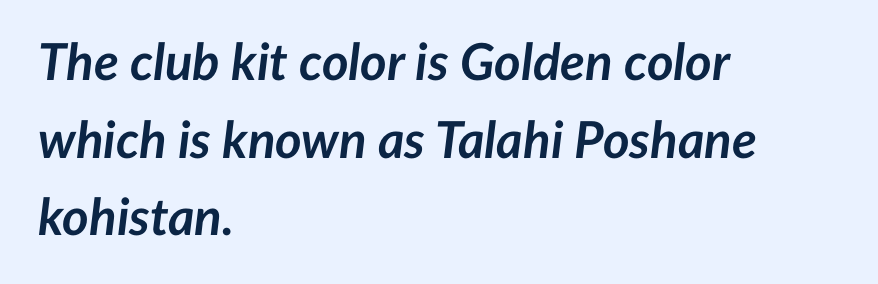
The image shows 51 px semibold type, italic (leaning right); set left-aligned, normal line spacing (1.52x), normal letter spacing, not underlined; low stroke contrast and a medium x-height.
